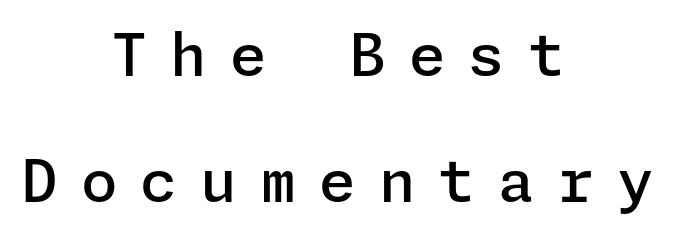
{"serif": "no", "italic": "no", "bold": "semi", "weight": "semibold", "width": "normal", "stroke_contrast": "low", "x_height": "medium", "underline": "no", "align": "center", "line_spacing": "loose", "line_spacing_ratio": 2.13, "letter_spacing": "wide", "letter_spacing_em": 0.39, "glyph_px": 59}
